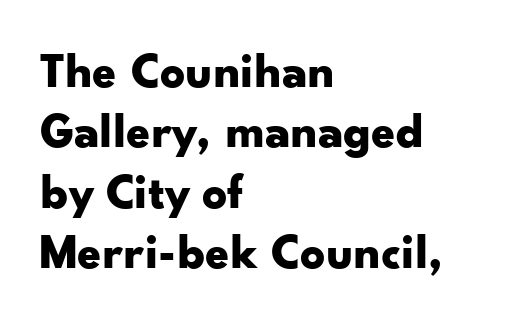
Q: Is the text bold? A: Yes.
Q: Is the text italic (slanted)? A: No, it is upright.
Q: Is the typeface a serif or a sans-serif typeface? A: Sans-serif.
Q: Is the text underlined? A: No.
Q: How is the paragraph aligned? A: Left-aligned.
Q: Is the spacing between letters normal or unusually wide? A: Normal.
Q: Width (condensed, normal, or wide)? A: Wide.
Q: Stroke contrast? A: Low.
Q: x-height? A: Small.
Q: Monospaced? A: No.
